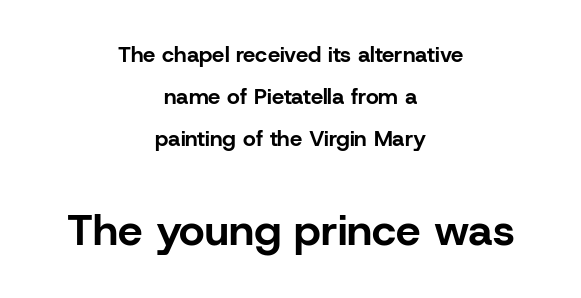
The image shows 44 px bold sans-serif type, upright; set centered, loose line spacing (1.9x), normal letter spacing, not underlined; the second (bottom) block is 2.0x larger; low stroke contrast and a medium x-height.
